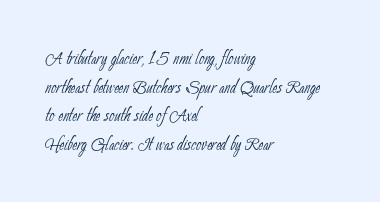
Every row of glyphs begins at an identical x-position on the left. Words appear dense and cohesive because spacing is normal. Decoration check: the copy has no underline. The strokes are not fattened; the text isn't bold.
